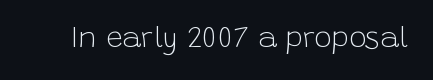
Stems here are at most as thick as an everyday book face. No italicization has been applied; the sample stays upright. Varying glyph widths throughout — classic text-font behaviour. Each word holds together tightly as a unit, with standard inter-letter gaps.
